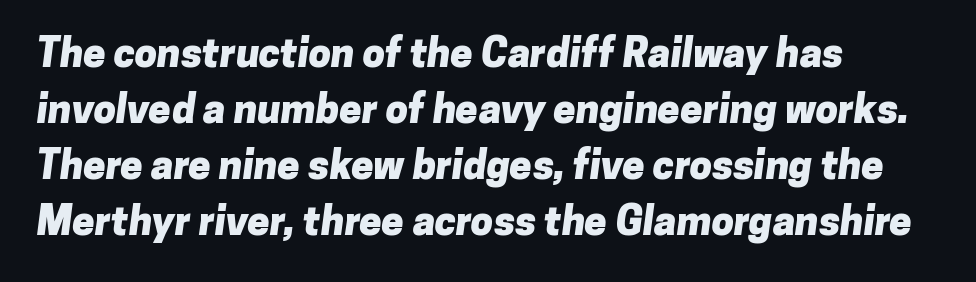
{"serif": "no", "bold": "yes", "weight": "heavy", "width": "normal", "stroke_contrast": "low", "x_height": "medium", "monospaced": "no", "underline": "no", "align": "left", "line_spacing": "normal", "line_spacing_ratio": 1.4, "letter_spacing": "normal", "letter_spacing_em": 0.0, "glyph_px": 40}
